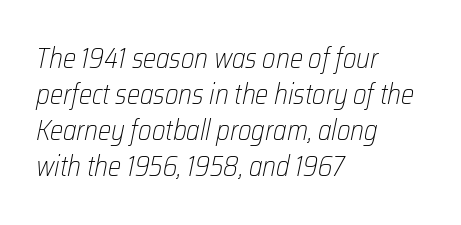
The image shows 28 px light, condensed type, italic (leaning right); set left-aligned, normal line spacing (1.28x), normal letter spacing, not underlined; low stroke contrast and a medium x-height.
